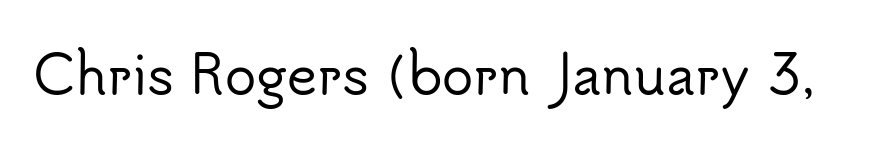
The image shows 52 px sans-serif type, upright; set normal letter spacing, not underlined; low stroke contrast and a small x-height.
